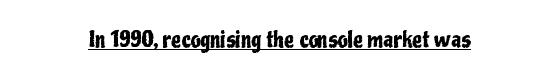
The image shows 22 px text type, upright; set centered, normal letter spacing, underlined.
